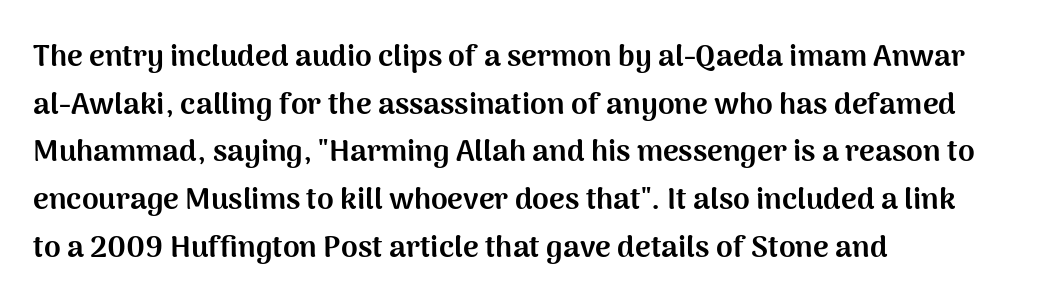
Q: Is the text bold? A: Yes.
Q: Is the text italic (slanted)? A: No, it is upright.
Q: Is the typeface a serif or a sans-serif typeface? A: Sans-serif.
Q: Is the text underlined? A: No.
Q: How is the paragraph aligned? A: Left-aligned.
Q: Is the spacing between letters normal or unusually wide? A: Normal.
Q: Is the spacing between lines tight, normal or loose? A: Normal.
Q: Width (condensed, normal, or wide)? A: Normal.
Q: Stroke contrast? A: Medium.
Q: x-height? A: Medium.
Q: Monospaced? A: No.
